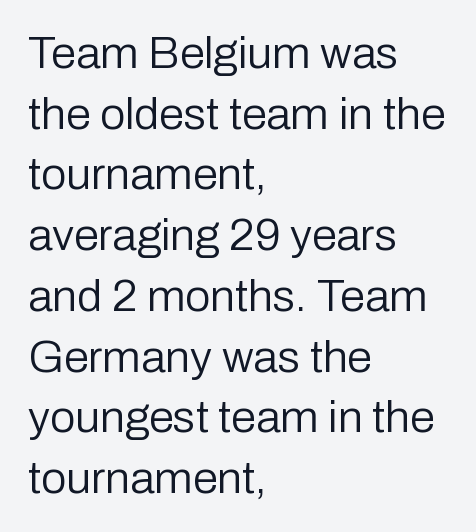
Character widths vary here, with narrow letters taking less room than wide ones. The passage shown has conventional tracking throughout. If you drew a ruler down the left edge, every line would touch it. In terms of leading, this rendering sits right in the middle.
